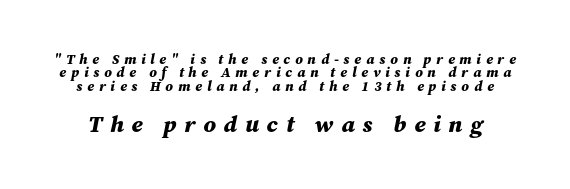
{"italic": "yes", "lean": "right", "slant_degrees": 12, "bold": "yes", "underline": "no", "line_spacing": "tight", "line_spacing_ratio": 0.96, "letter_spacing": "wide", "letter_spacing_em": 0.34, "larger_block": "second", "size_ratio": 1.64, "glyph_px": 23}
